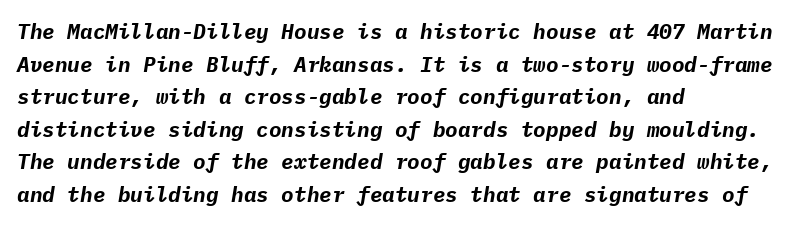
The image shows 21 px bold type, italic (leaning right); set left-aligned, normal line spacing (1.55x), normal letter spacing, not underlined.
